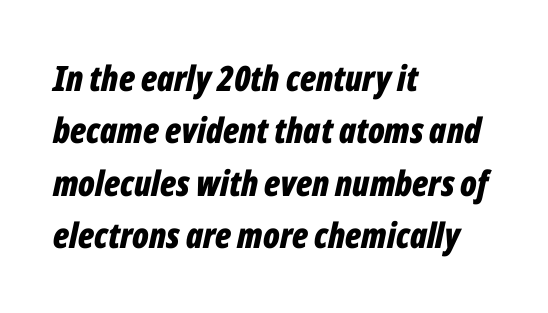
Q: Is the text bold? A: Yes.
Q: Is the text italic (slanted)? A: Yes, it leans right by about 12 degrees.
Q: Is the text underlined? A: No.
Q: How is the paragraph aligned? A: Left-aligned.
Q: Is the spacing between letters normal or unusually wide? A: Normal.
Q: Is the spacing between lines tight, normal or loose? A: Normal.
Q: Width (condensed, normal, or wide)? A: Condensed.
Q: Stroke contrast? A: Low.
Q: x-height? A: Medium.
Q: Monospaced? A: No.
